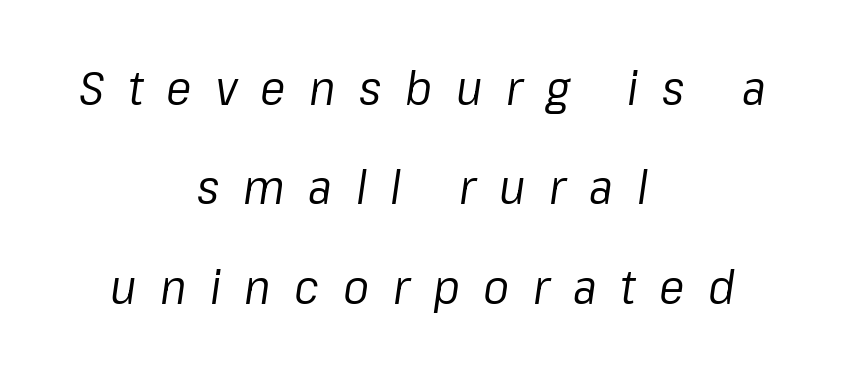
The image shows 48 px regular-weight type, italic (leaning right); set centered, loose line spacing (2.07x), unusually wide letter spacing (+0.49 em), not underlined; low stroke contrast and a medium x-height.
